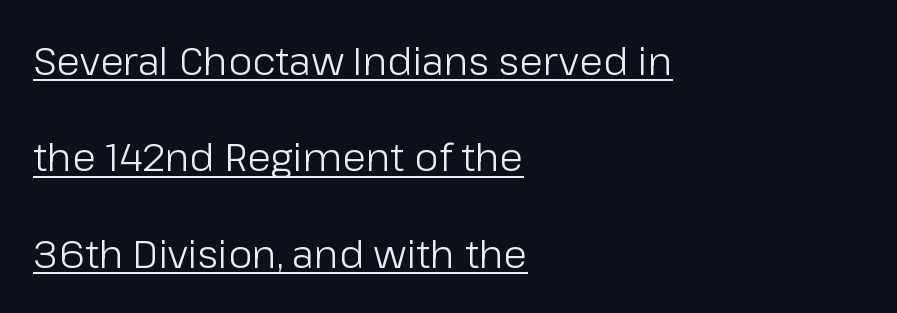
The image shows 39 px light sans-serif type, upright; set left-aligned, loose line spacing (2.47x), normal letter spacing, underlined; low stroke contrast and a medium x-height.
